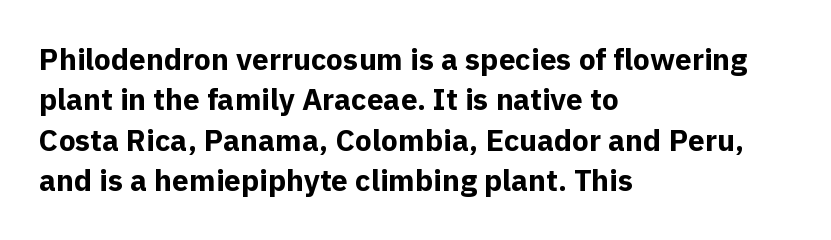
Q: Is the text bold? A: Yes.
Q: Is the text italic (slanted)? A: No, it is upright.
Q: Is the typeface a serif or a sans-serif typeface? A: Sans-serif.
Q: Is the text underlined? A: No.
Q: How is the paragraph aligned? A: Left-aligned.
Q: Is the spacing between letters normal or unusually wide? A: Normal.
Q: Is the spacing between lines tight, normal or loose? A: Normal.
Q: Width (condensed, normal, or wide)? A: Normal.
Q: x-height? A: Medium.
Q: Monospaced? A: No.
